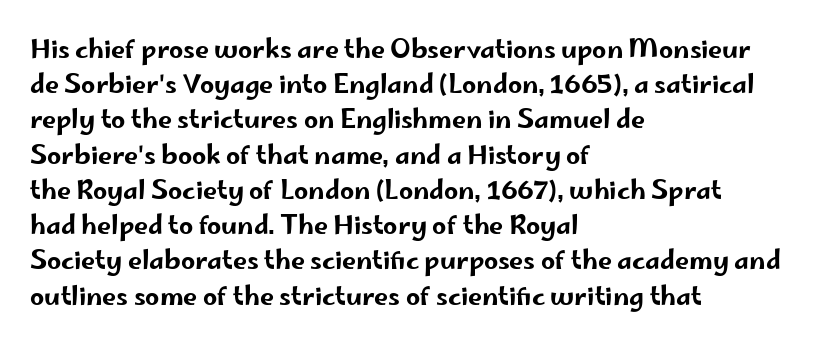
Posture: straight, roman, zero tilt. This rendering uses left alignment, leaving the right contour irregular. This sample keeps an unexceptional amount of space between lines. Bare-footed words on every line.
